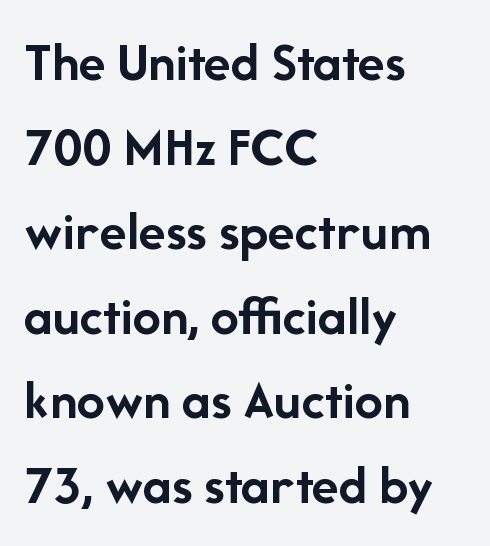
Q: Is the text bold? A: Yes.
Q: Is the text italic (slanted)? A: No, it is upright.
Q: Is the typeface a serif or a sans-serif typeface? A: Sans-serif.
Q: Is the text underlined? A: No.
Q: How is the paragraph aligned? A: Left-aligned.
Q: Is the spacing between letters normal or unusually wide? A: Normal.
Q: Is the spacing between lines tight, normal or loose? A: Normal.
Q: Width (condensed, normal, or wide)? A: Normal.
Q: Stroke contrast? A: Low.
Q: x-height? A: Medium.
Q: Monospaced? A: No.
